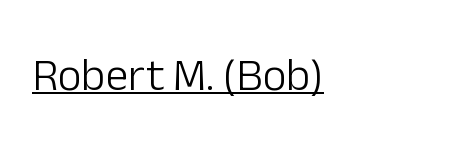
This is underlined copy, the kind a proofreader might mark for attention. Grotesque or geometric, the face here clearly has no serifs. Nobody touched the tracking dial on this one. Each line starts at the same left margin while the right side varies. Here the designer chose a conventional face with non-uniform glyph widths. This is not heavy type; no bold has been used.
